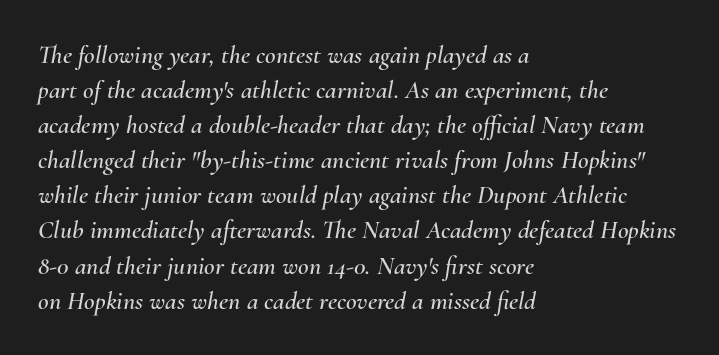
Yep, that's italic — everything's leaning. In CSS terms this would be text-align: left. Descenders are the only things crossing below the line. Vertically, the passage feels balanced, rows spaced as you'd expect. Each word holds together tightly as a unit, with standard inter-letter gaps.
